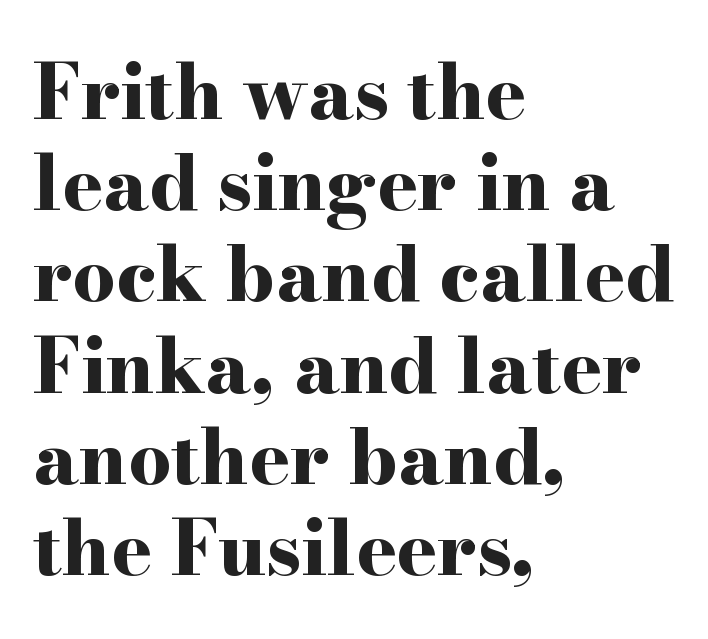
{"serif": "yes", "italic": "no", "bold": "yes", "weight": "bold", "width": "wide", "stroke_contrast": "high", "x_height": "small", "monospaced": "no", "underline": "no", "align": "left", "line_spacing_ratio": 1.2, "letter_spacing": "normal", "letter_spacing_em": 0.0, "glyph_px": 76}
